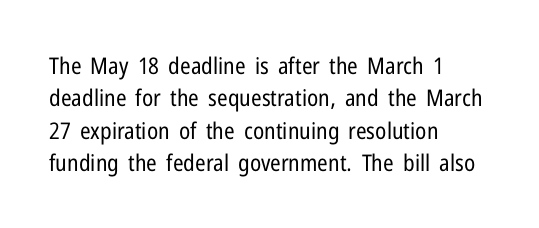
{"italic": "no", "bold": "no", "underline": "no", "align": "left", "line_spacing": "normal", "line_spacing_ratio": 1.41, "letter_spacing": "normal", "letter_spacing_em": 0.0, "glyph_px": 23}
